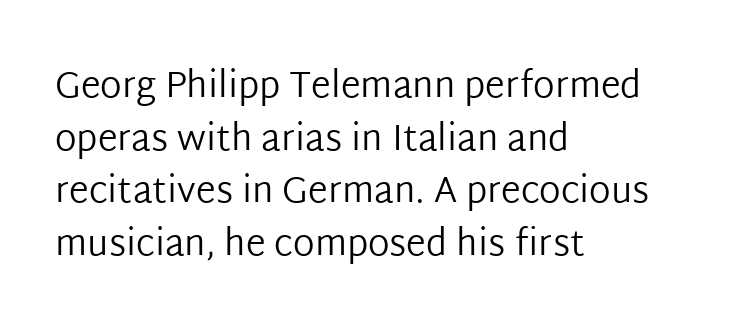
{"serif": "no", "italic": "no", "bold": "no", "weight": "regular", "width": "normal", "stroke_contrast": "low", "x_height": "medium", "monospaced": "no", "underline": "no", "align": "left", "line_spacing": "normal", "line_spacing_ratio": 1.46, "letter_spacing": "normal", "letter_spacing_em": 0.0, "glyph_px": 36}
